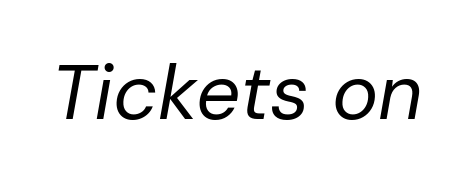
Varying glyph widths throughout — classic text-font behaviour. The glyphs are unaccompanied by any horizontal stroke below them. It's the slanting kind of type. The weight tops out at a normal text grade. Nothing unusual about the tracking: characters are spaced as the font intends.
